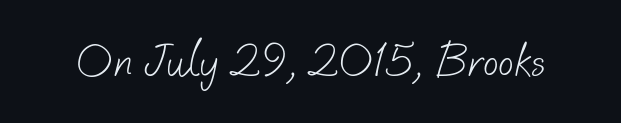
Q: Is the text bold? A: No.
Q: Is the typeface a serif or a sans-serif typeface? A: Sans-serif.
Q: Is the text underlined? A: No.
Q: Is the spacing between letters normal or unusually wide? A: Normal.
Q: Width (condensed, normal, or wide)? A: Normal.
Q: Stroke contrast? A: Low.
Q: x-height? A: Small.
Q: Monospaced? A: No.
